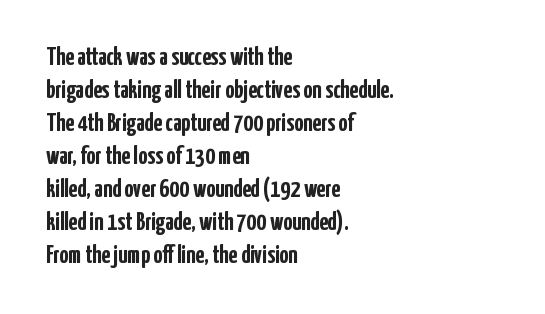
The image shows 25 px bold type, upright; set left-aligned, normal line spacing (1.32x), normal letter spacing, not underlined.
